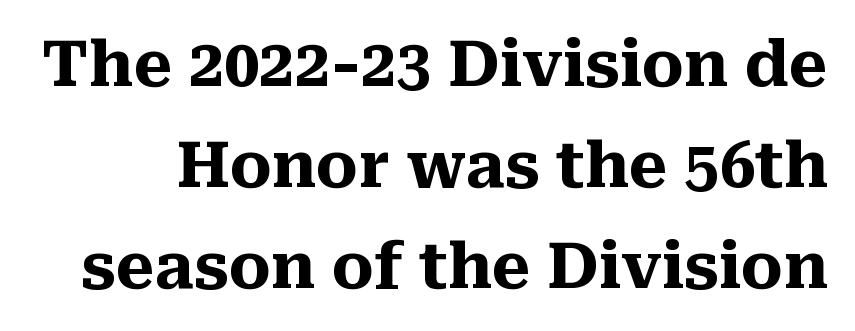
{"serif": "yes", "italic": "no", "bold": "yes", "weight": "heavy", "width": "normal", "stroke_contrast": "medium", "x_height": "medium", "monospaced": "no", "underline": "no", "line_spacing": "normal", "line_spacing_ratio": 1.6, "letter_spacing": "normal", "letter_spacing_em": 0.0, "glyph_px": 63}
